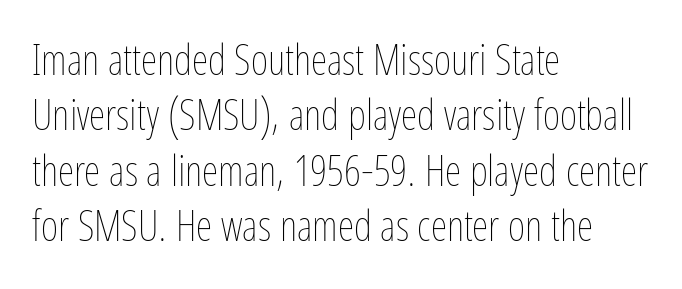
How would I describe the line gaps? Plain and ordinary. Think standard paragraph weight, or any step lighter than that. This rendering uses left alignment, leaving the right contour irregular. Look at the tracking — it's just the regular setting, nothing added. The passage shown is typed in a proportional face where columns would drift.
